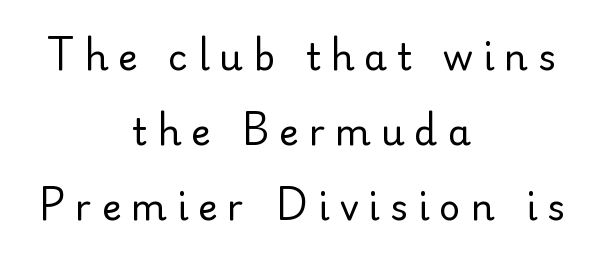
{"serif": "no", "italic": "no", "bold": "no", "weight": "regular", "width": "normal", "stroke_contrast": "low", "x_height": "small", "monospaced": "no", "underline": "no", "align": "center", "line_spacing": "loose", "line_spacing_ratio": 2.03, "letter_spacing": "wide", "letter_spacing_em": 0.27, "glyph_px": 37}
